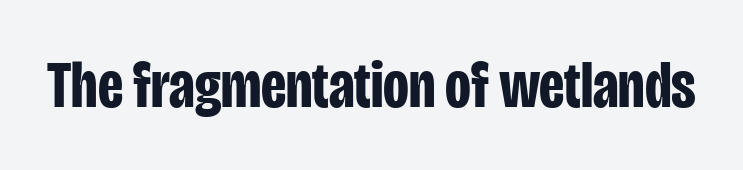
Compared with an ordinary text face, these strokes are far heavier — a full bold. Quick note: underline off. Every stem runs plumb, perpendicular to the baseline. Check where the strokes stop: nothing finishes them off — pure sans. Students, note that the glyphs here touch the page at normal intervals. Varying glyph widths throughout — classic text-font behaviour.
